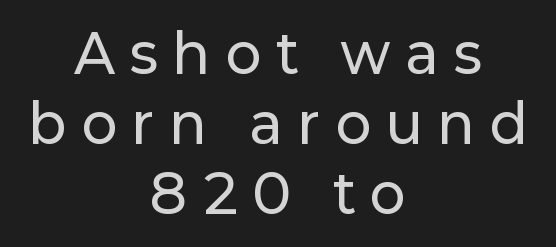
The image shows 53 px sans-serif type, upright; set centered, normal line spacing (1.32x), unusually wide letter spacing (+0.3 em), not underlined; low stroke contrast and a medium x-height.
